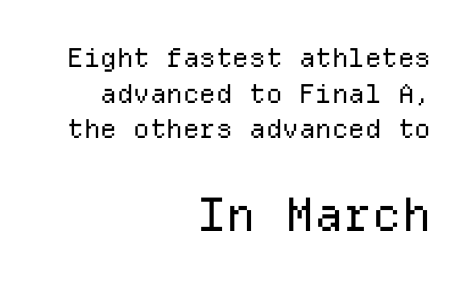
Every character here occupies the same horizontal width, giving the sample a typewriter-like rhythm. Nope, not italic — everything's standing straight. The gap between lines stays unmarked. In CSS terms this would be text-align: right. A light-to-regular cut is what we see here.
